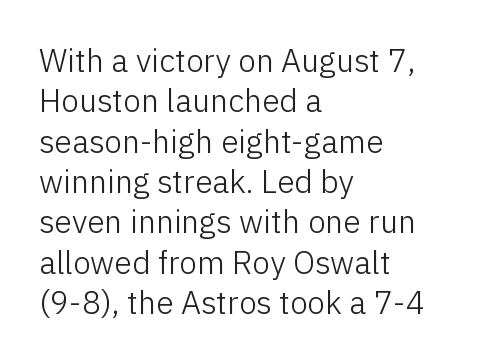
The image shows 32 px light sans-serif type, upright; set left-aligned, normal line spacing (1.26x), normal letter spacing, not underlined; low stroke contrast and a medium x-height.
